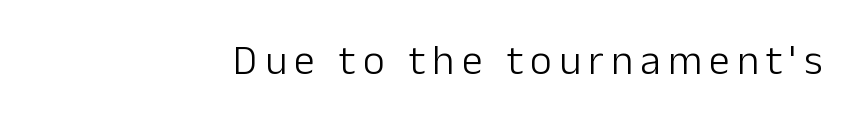
Q: Is the text bold? A: No.
Q: Is the text italic (slanted)? A: No, it is upright.
Q: Is the typeface a serif or a sans-serif typeface? A: Sans-serif.
Q: Is the text underlined? A: No.
Q: How is the paragraph aligned? A: Right-aligned.
Q: Width (condensed, normal, or wide)? A: Normal.
Q: Stroke contrast? A: Low.
Q: x-height? A: Medium.
Q: Monospaced? A: No.
